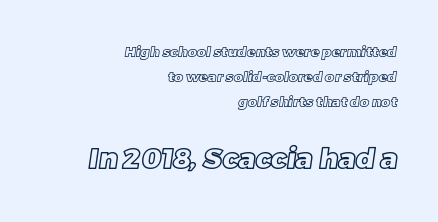
Top chunk: small. Bottom chunk: large. Descender tails drop into unmarked territory. These lines are rendered in a variable-pitch font. Spacing between characters is what you'd get straight out of the box.
